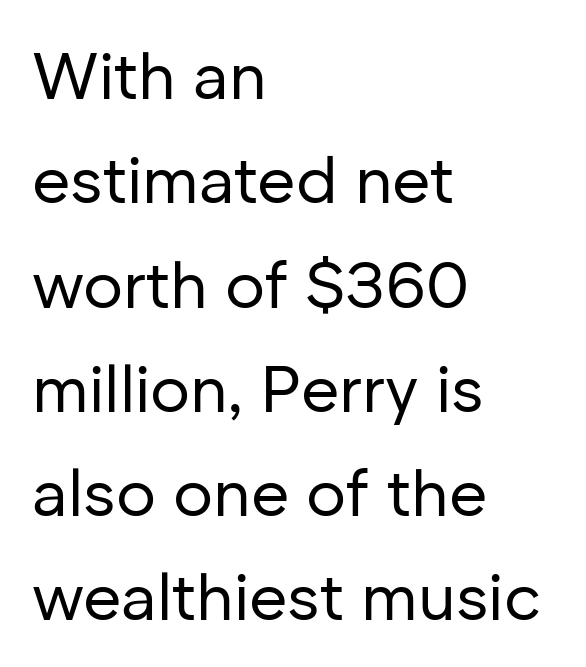
The text was rendered using a sans face with plain stroke endings. Weight: regular or lighter. The letters stand upright; this is a roman face. The compositor pushed each line to the left boundary. These lines keep a tight, regular rhythm from letter to letter.
